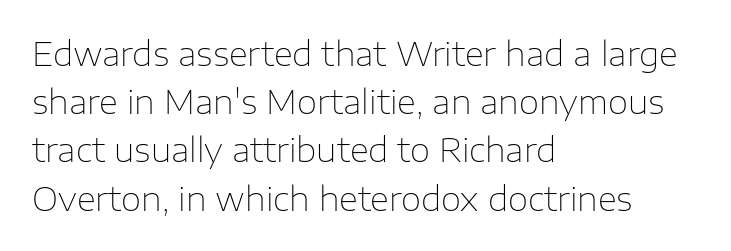
Q: Is the text bold? A: No.
Q: Is the text italic (slanted)? A: No, it is upright.
Q: Is the typeface a serif or a sans-serif typeface? A: Sans-serif.
Q: Is the text underlined? A: No.
Q: How is the paragraph aligned? A: Left-aligned.
Q: Is the spacing between letters normal or unusually wide? A: Normal.
Q: Is the spacing between lines tight, normal or loose? A: Normal.
Q: Width (condensed, normal, or wide)? A: Normal.
Q: Stroke contrast? A: Low.
Q: x-height? A: Medium.
Q: Monospaced? A: No.
